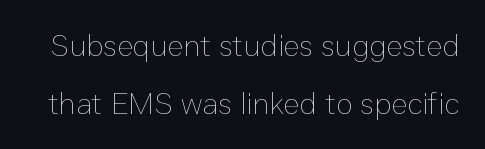
Q: Is the text bold? A: No.
Q: Is the text italic (slanted)? A: No, it is upright.
Q: Is the text underlined? A: No.
Q: Is the spacing between letters normal or unusually wide? A: Normal.
Q: Width (condensed, normal, or wide)? A: Normal.
Q: Stroke contrast? A: Low.
Q: x-height? A: Medium.
Q: Monospaced? A: No.
